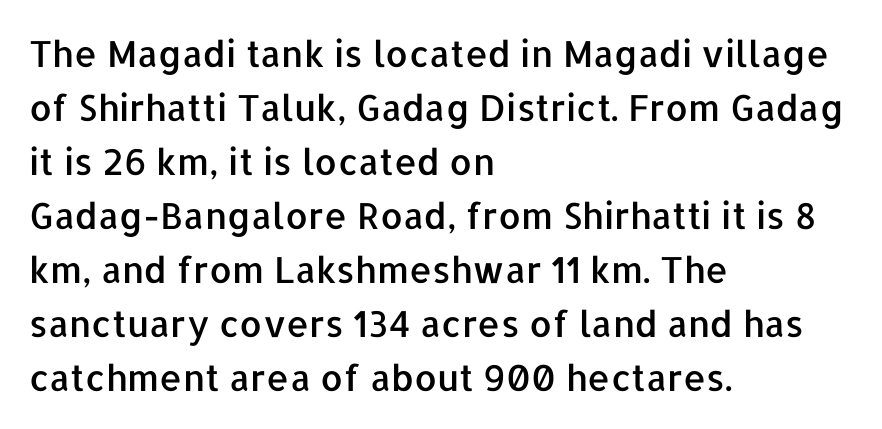
The image shows 36 px sans-serif type, upright; set left-aligned, normal line spacing (1.5x), normal letter spacing, not underlined; low stroke contrast and a medium x-height.
